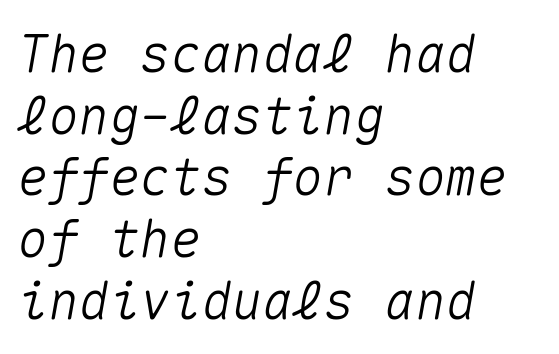
The image shows 51 px text type, italic (leaning right), monospaced; set left-aligned, line spacing 1.21x, normal letter spacing, not underlined; medium stroke contrast and a medium x-height.
